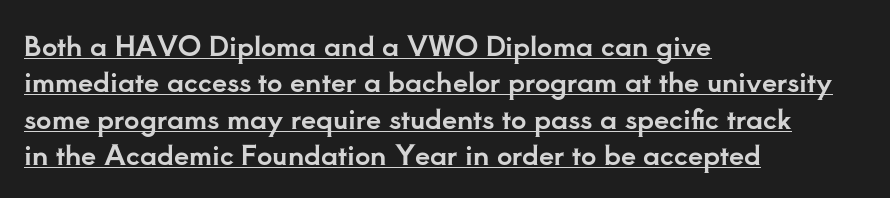
{"italic": "no", "underline": "yes", "align": "left", "line_spacing": "normal", "line_spacing_ratio": 1.35, "letter_spacing": "normal", "letter_spacing_em": 0.0, "glyph_px": 27}
